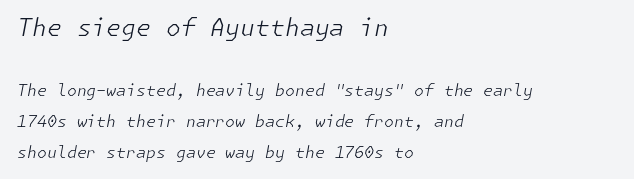
Q: Is the text bold? A: No.
Q: Is the text italic (slanted)? A: Yes, it leans right by about 11 degrees.
Q: Is the text underlined? A: No.
Q: How is the paragraph aligned? A: Left-aligned.
Q: Is the spacing between letters normal or unusually wide? A: Normal.
Q: Is the spacing between lines tight, normal or loose? A: Loose.
Q: Which block of text is set in a larger size, the first (top) or the second (bottom)? A: The first (top) one.
